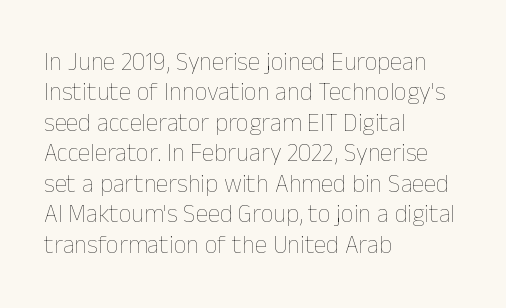
Nope, not italic — everything's standing straight. Only glyphs here, with clear space below each row. Leftover space on each line is placed entirely after the last word. The gaps between neighbouring characters are ordinary and unremarkable. A light-to-regular cut is what we see here.
